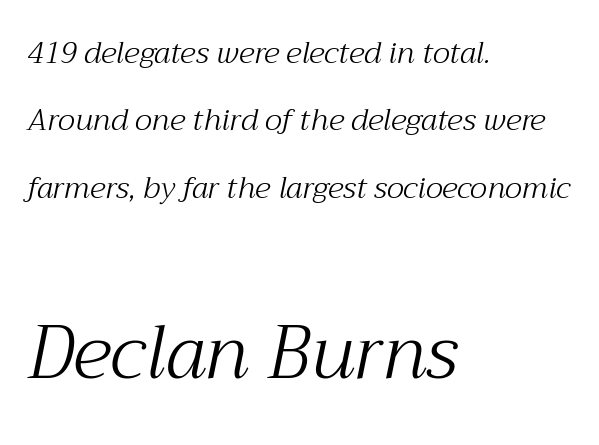
The image shows 74 px light serif type, italic (leaning right); set left-aligned, loose line spacing (2.25x), normal letter spacing, not underlined; the second (bottom) block is 2.47x larger; medium stroke contrast and a medium x-height.
